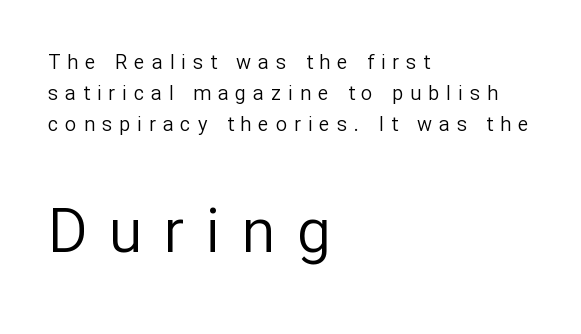
The image shows 61 px regular-weight sans-serif type, upright; set left-aligned, normal line spacing (1.54x), unusually wide letter spacing (+0.35 em), not underlined; the second (bottom) block is 3.05x larger; low stroke contrast and a medium x-height.
